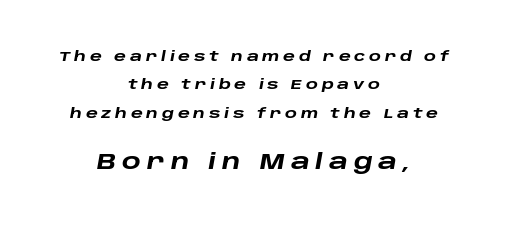
The image shows 22 px bold type, italic (leaning right); set centered, loose line spacing (2.02x), unusually wide letter spacing (+0.27 em), not underlined; the second (bottom) block is 1.57x larger.
